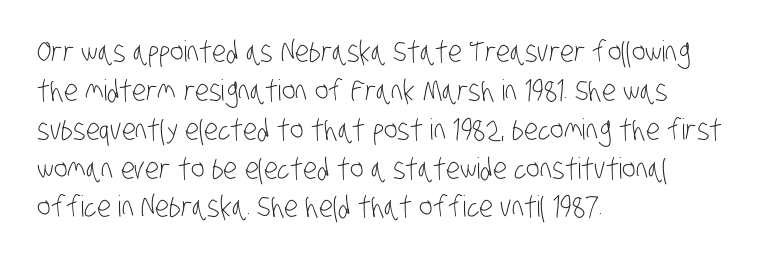
{"serif": "no", "bold": "no", "weight": "light", "width": "condensed", "stroke_contrast": "low", "x_height": "large", "monospaced": "no", "underline": "no", "align": "left", "line_spacing": "normal", "line_spacing_ratio": 1.34, "letter_spacing": "normal", "letter_spacing_em": 0.0, "glyph_px": 29}
